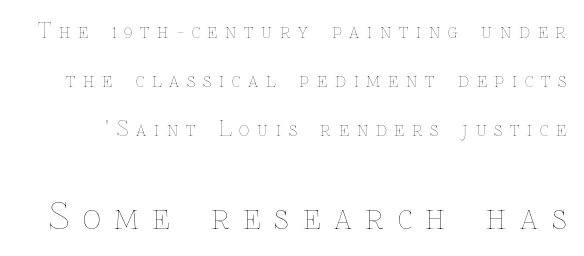
The image shows 35 px thin type, upright; set loose line spacing (2.46x), unusually wide letter spacing (+0.39 em), not underlined; the second (bottom) block is 1.75x larger; low stroke contrast and a medium x-height.
